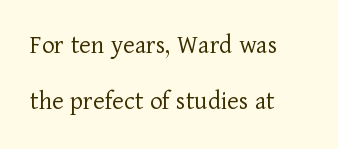
The image shows 27 px text type, upright; set left-aligned, loose line spacing (2.08x), normal letter spacing, not underlined.
